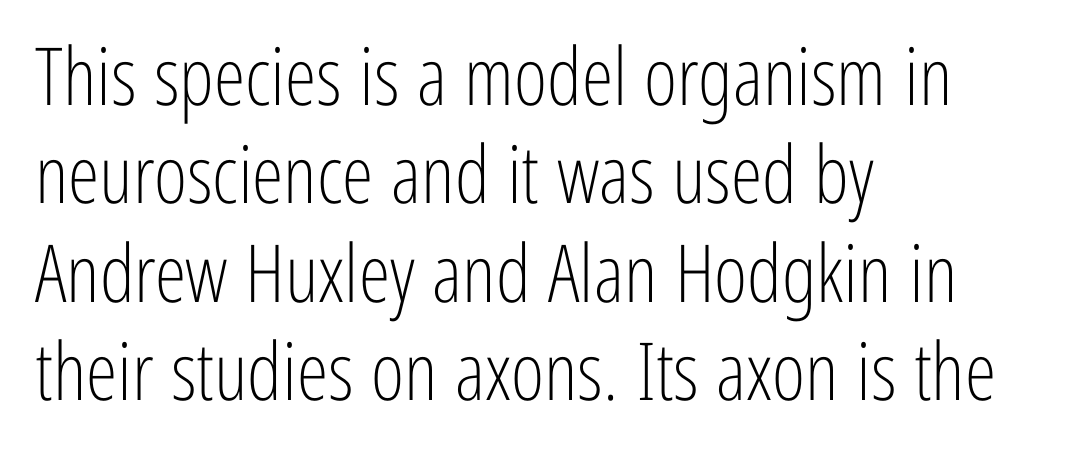
The image shows 80 px light, condensed sans-serif type, upright; set left-aligned, line spacing 1.23x, normal letter spacing, not underlined; low stroke contrast and a medium x-height.
